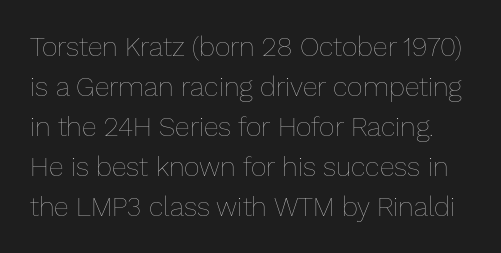
{"italic": "no", "bold": "no", "underline": "no", "line_spacing": "normal", "line_spacing_ratio": 1.48, "letter_spacing": "normal", "letter_spacing_em": 0.0, "glyph_px": 27}
